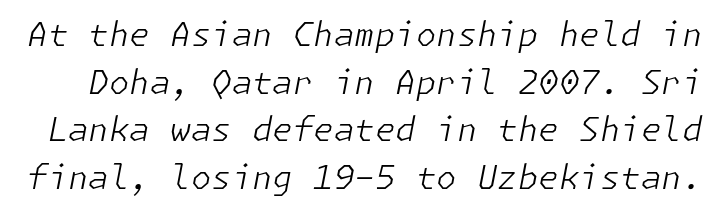
No word sits above an underline. This is oblique type, the kind used for emphasis or titles. Regarding leading, the lines here are spaced in the standard way. Does extra space separate the letters? No, they use regular spacing.
